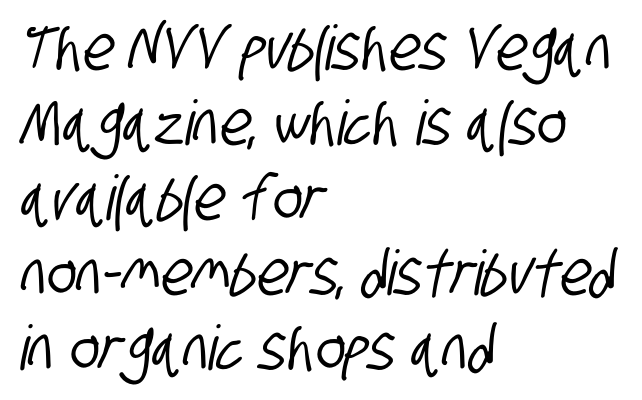
The image shows 62 px condensed sans-serif type; set left-aligned, line spacing 1.21x, normal letter spacing, not underlined; low stroke contrast and a large x-height.
